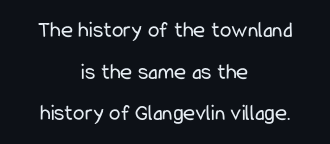
Standard letterfit; no display-style spreading of the glyphs. If you drew a line through each stem, it would be perfectly vertical. Short and long lines alike share a common midpoint. This is not heavy type; no bold has been used.
